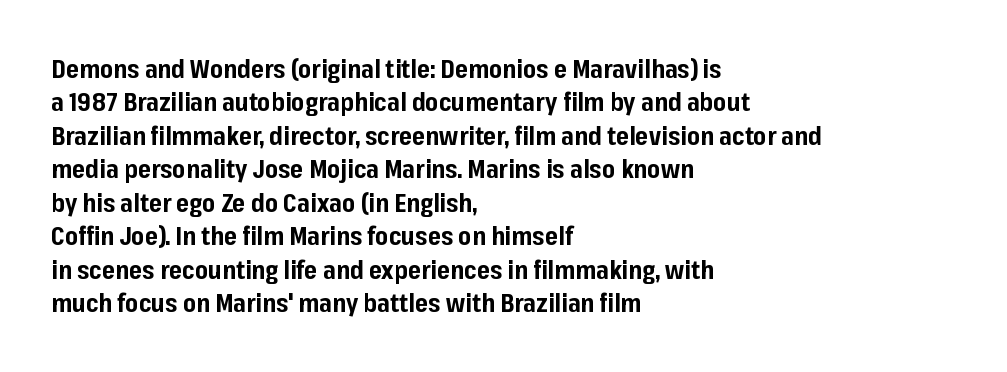
Notice how the passage keeps a crisp vertical edge on the left only. Ordinary non-slanted type is in use. This sample uses plain, unmodified letter spacing. Strong, thick strokes mark this as bold type. Normally led — the rows are evenly, conventionally spaced.
